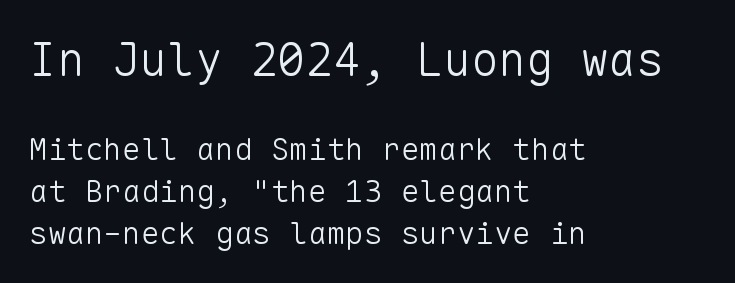
{"serif": "no", "italic": "no", "bold": "no", "weight": "light", "width": "normal", "stroke_contrast": "low", "x_height": "medium", "monospaced": "yes", "underline": "no", "align": "left", "line_spacing": "normal", "line_spacing_ratio": 1.35, "letter_spacing": "normal", "letter_spacing_em": 0.0, "larger_block": "first", "size_ratio": 1.48, "glyph_px": 46}
